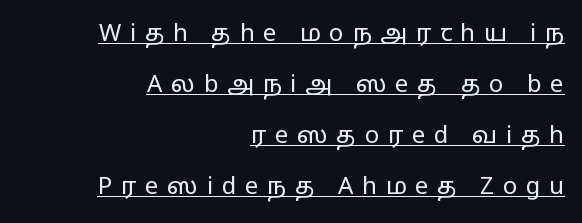
The image shows 24 px text type, upright; set right-aligned, loose line spacing (2.13x), unusually wide letter spacing (+0.36 em), underlined.
